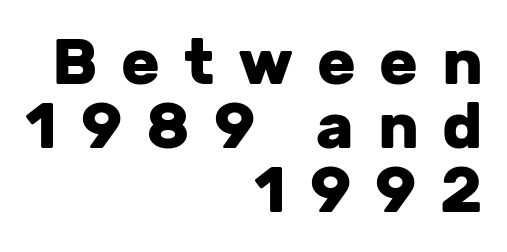
{"serif": "no", "italic": "no", "bold": "yes", "weight": "heavy", "width": "normal", "stroke_contrast": "low", "x_height": "medium", "monospaced": "no", "underline": "no", "align": "right", "line_spacing": "tight", "line_spacing_ratio": 1.0, "letter_spacing": "wide", "letter_spacing_em": 0.37, "glyph_px": 64}
